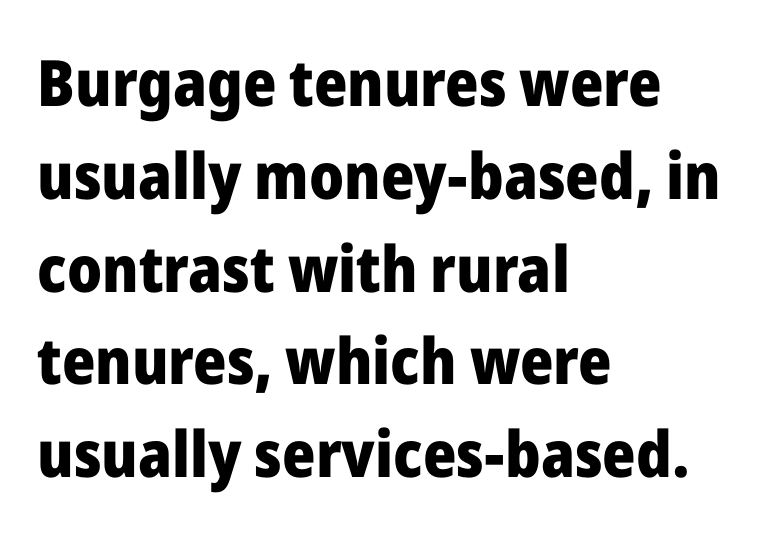
You could not count columns in this text — the font is proportionally spaced. Honestly, there is no underline to notice here at all. The sample has been set heavy, in full bold. The rendering keeps characters at their native spacing. Horizontally, the lines are justified to the leading edge only. Unlike a traditional serif, this face leaves its strokes unadorned.
